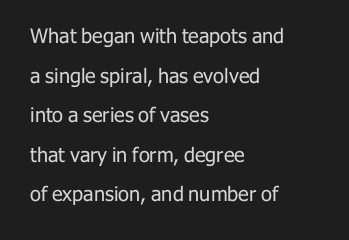
The image shows 20 px text type, upright; set left-aligned, loose line spacing (1.98x), normal letter spacing, not underlined.
